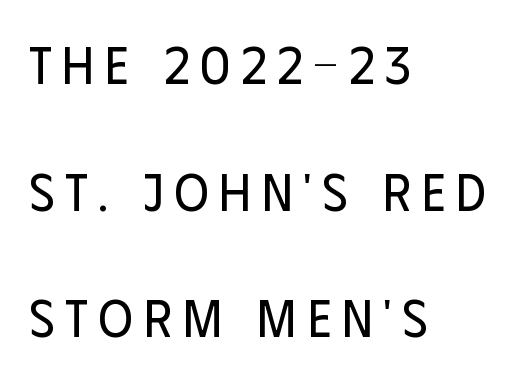
{"serif": "no", "italic": "no", "bold": "no", "weight": "regular", "width": "condensed", "stroke_contrast": "low", "x_height": "large", "monospaced": "no", "underline": "no", "align": "left", "line_spacing": "loose", "line_spacing_ratio": 2.39, "letter_spacing": "wide", "letter_spacing_em": 0.2, "glyph_px": 53}
